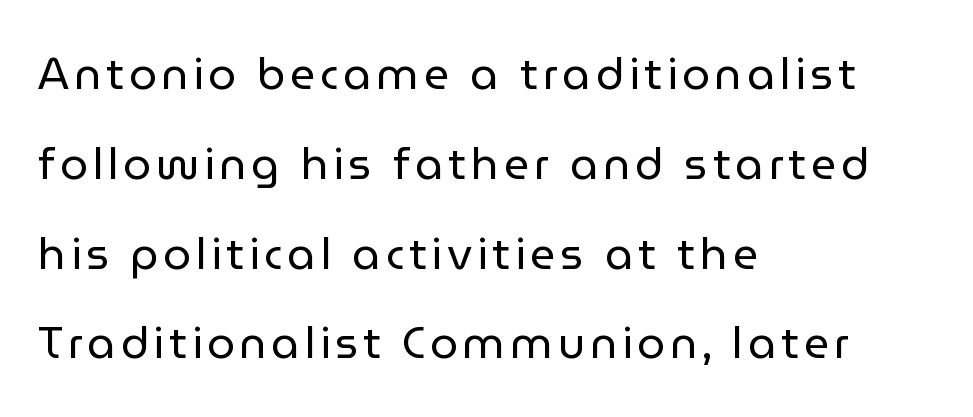
The designer went with a sans here, leaving each stem footless. Horizontally, the lines are justified to the leading edge only. How would I describe the line gaps? Wide and relaxed. Here the designer chose a conventional face with non-uniform glyph widths.
